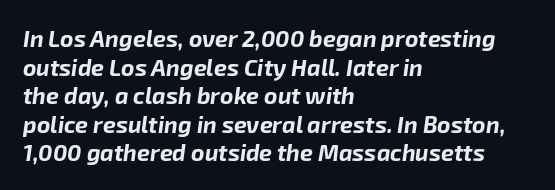
Q: Is the text bold? A: Yes.
Q: Is the text italic (slanted)? A: Yes, it leans right by about 8 degrees.
Q: Is the text underlined? A: No.
Q: How is the paragraph aligned? A: Left-aligned.
Q: Is the spacing between letters normal or unusually wide? A: Normal.
